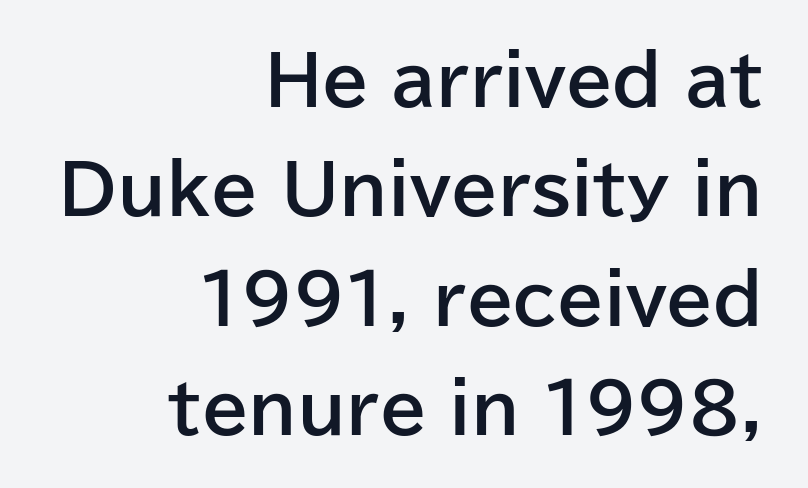
{"serif": "no", "italic": "no", "bold": "yes", "weight": "bold", "width": "normal", "stroke_contrast": "low", "x_height": "medium", "monospaced": "no", "underline": "no", "align": "right", "line_spacing": "normal", "line_spacing_ratio": 1.61, "letter_spacing": "normal", "letter_spacing_em": 0.0, "glyph_px": 68}
